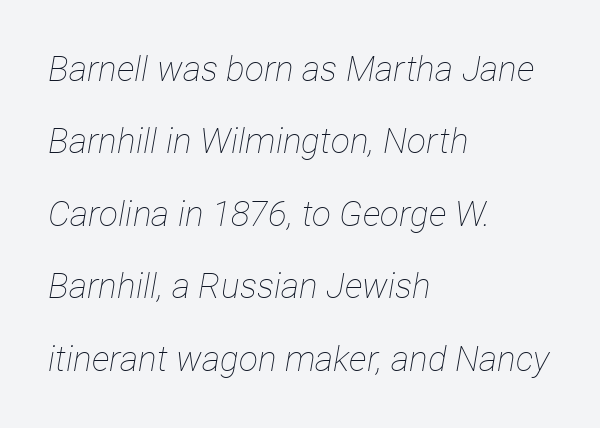
Q: Is the text bold? A: No.
Q: Is the text italic (slanted)? A: Yes, it leans right by about 12 degrees.
Q: Is the text underlined? A: No.
Q: How is the paragraph aligned? A: Left-aligned.
Q: Is the spacing between letters normal or unusually wide? A: Normal.
Q: Is the spacing between lines tight, normal or loose? A: Loose.
Q: Width (condensed, normal, or wide)? A: Condensed.
Q: Stroke contrast? A: Low.
Q: x-height? A: Medium.
Q: Monospaced? A: No.
